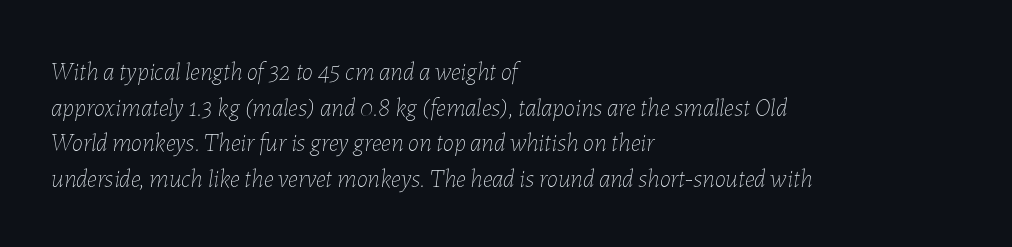
{"italic": "yes", "lean": "right", "slant_degrees": 7, "bold": "no", "underline": "no", "align": "left", "line_spacing": "normal", "line_spacing_ratio": 1.43, "letter_spacing": "normal", "letter_spacing_em": 0.0, "glyph_px": 25}
